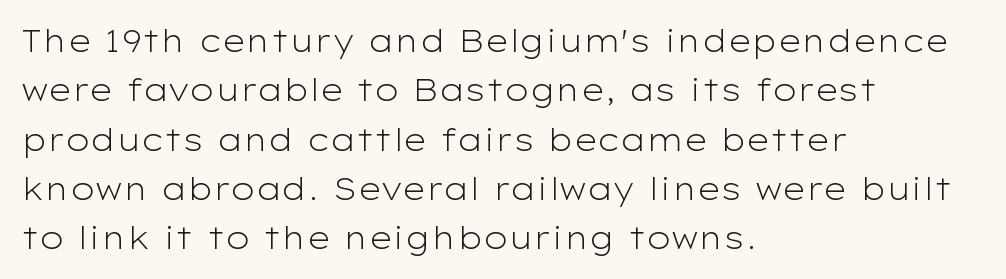
Q: Is the text bold? A: No.
Q: Is the text italic (slanted)? A: No, it is upright.
Q: Is the typeface a serif or a sans-serif typeface? A: Sans-serif.
Q: Is the text underlined? A: No.
Q: How is the paragraph aligned? A: Left-aligned.
Q: Is the spacing between letters normal or unusually wide? A: Normal.
Q: Is the spacing between lines tight, normal or loose? A: Normal.
Q: Width (condensed, normal, or wide)? A: Wide.
Q: Stroke contrast? A: Low.
Q: x-height? A: Medium.
Q: Monospaced? A: No.
